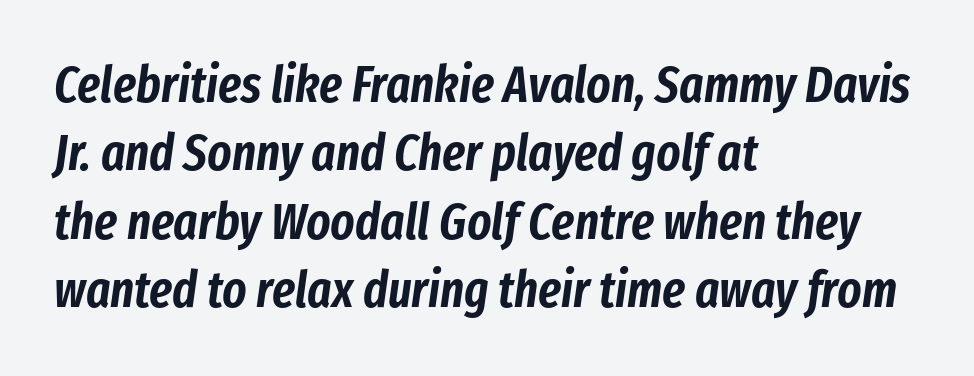
The image shows 51 px condensed type, italic (leaning right); set left-aligned, normal line spacing (1.34x), normal letter spacing, not underlined; low stroke contrast and a medium x-height.
